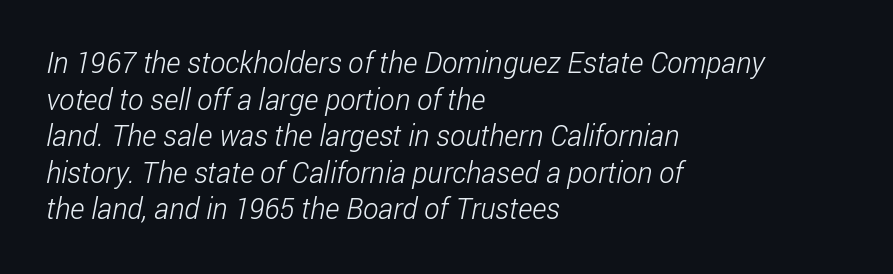
Q: Is the text bold? A: No.
Q: Is the typeface a serif or a sans-serif typeface? A: Sans-serif.
Q: Is the text underlined? A: No.
Q: How is the paragraph aligned? A: Left-aligned.
Q: Is the spacing between letters normal or unusually wide? A: Normal.
Q: Is the spacing between lines tight, normal or loose? A: Normal.
Q: Width (condensed, normal, or wide)? A: Condensed.
Q: Stroke contrast? A: Low.
Q: x-height? A: Medium.
Q: Monospaced? A: No.
